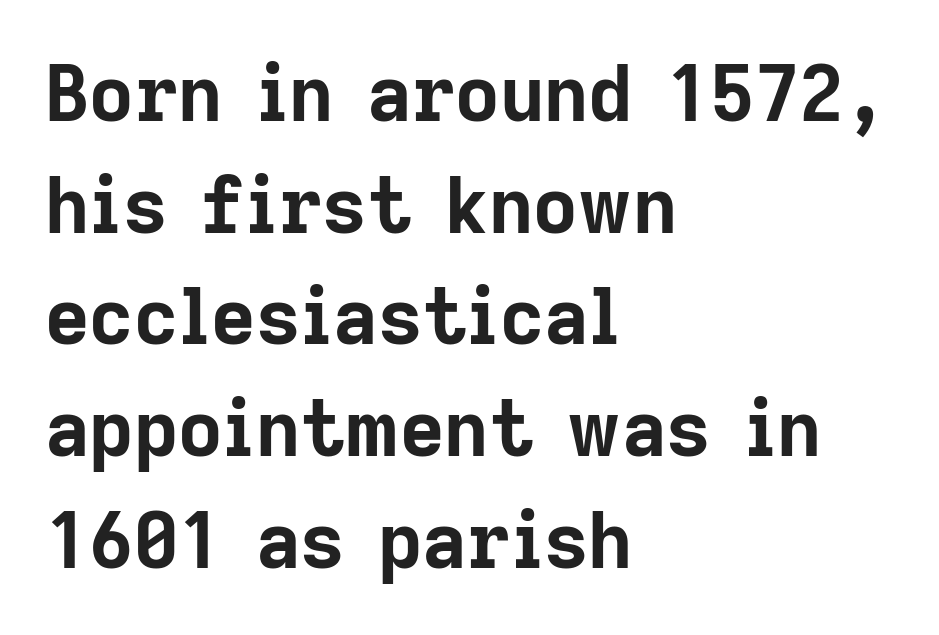
Q: Is the text bold? A: Yes.
Q: Is the text italic (slanted)? A: No, it is upright.
Q: Is the typeface a serif or a sans-serif typeface? A: Sans-serif.
Q: Is the text underlined? A: No.
Q: How is the paragraph aligned? A: Left-aligned.
Q: Is the spacing between letters normal or unusually wide? A: Normal.
Q: Is the spacing between lines tight, normal or loose? A: Normal.
Q: Width (condensed, normal, or wide)? A: Normal.
Q: Stroke contrast? A: Low.
Q: x-height? A: Medium.
Q: Monospaced? A: No.
